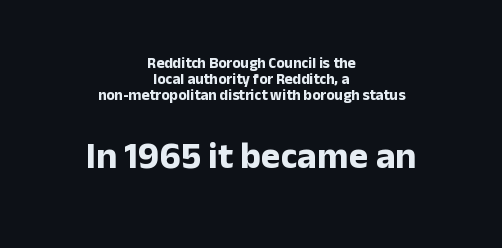
Q: Is the text bold? A: Yes.
Q: Is the text italic (slanted)? A: No, it is upright.
Q: Is the typeface a serif or a sans-serif typeface? A: Sans-serif.
Q: Is the text underlined? A: No.
Q: How is the paragraph aligned? A: Centered.
Q: Is the spacing between letters normal or unusually wide? A: Normal.
Q: Is the spacing between lines tight, normal or loose? A: Tight.
Q: Which block of text is set in a larger size, the first (top) or the second (bottom)? A: The second (bottom) one.
Q: Width (condensed, normal, or wide)? A: Normal.
Q: Stroke contrast? A: Low.
Q: x-height? A: Medium.
Q: Monospaced? A: No.
